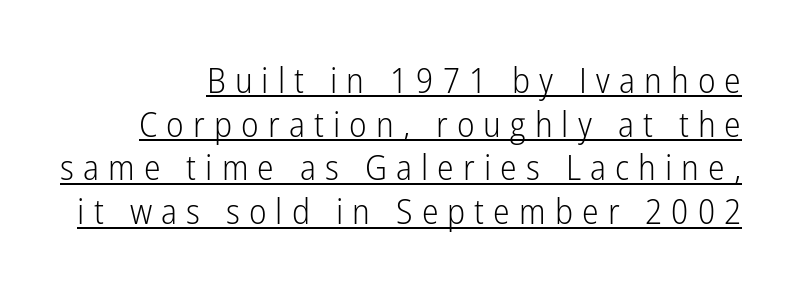
{"serif": "no", "italic": "no", "bold": "no", "weight": "light", "width": "condensed", "stroke_contrast": "low", "x_height": "medium", "monospaced": "no", "underline": "yes", "align": "right", "line_spacing": "normal", "line_spacing_ratio": 1.25, "letter_spacing": "wide", "letter_spacing_em": 0.26, "glyph_px": 35}
